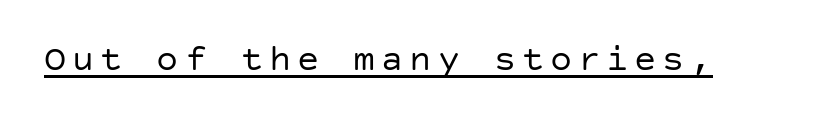
Unbolded letterforms with no extra heft. This is sans-serif lettering, the kind often seen on screens and signage. The axis of the letterforms is exactly vertical. Caption: lettering with a line underneath.
